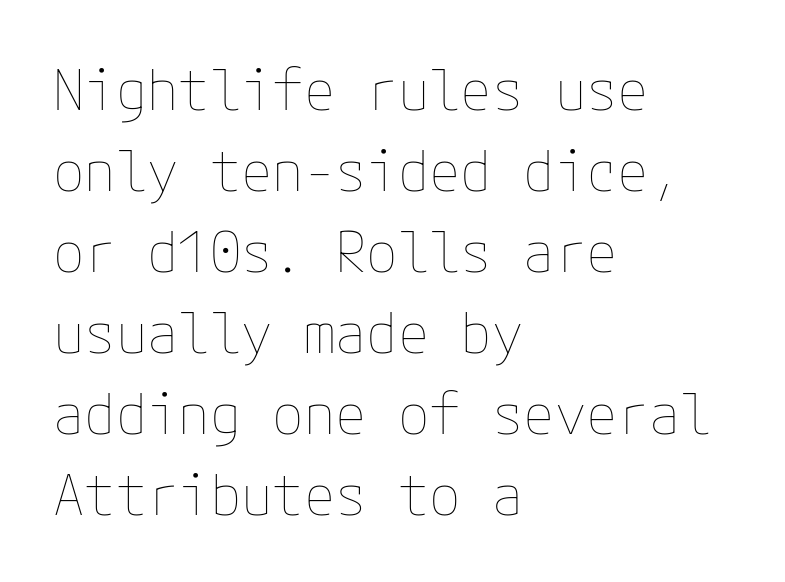
The image shows 57 px thin type, upright; set left-aligned, normal line spacing (1.42x), normal letter spacing, not underlined; low stroke contrast and a medium x-height.
